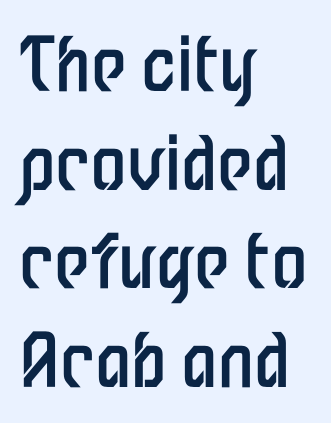
The image shows 73 px regular-weight, condensed sans-serif type, upright; set left-aligned, normal line spacing (1.35x), normal letter spacing, not underlined; low stroke contrast and a medium x-height.
